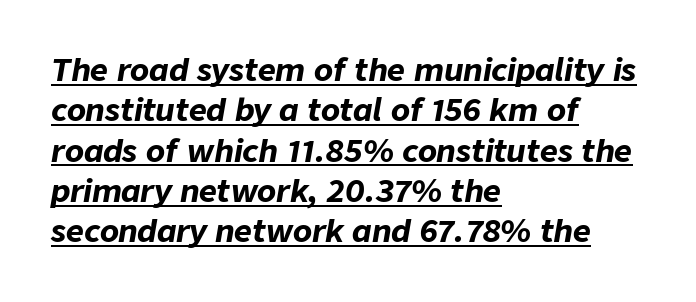
You could not count columns in this text — the font is proportionally spaced. Emphasis by weight is at full strength: bold. The designer left line spacing at the default. If you drew a ruler down the left edge, every line would touch it.
